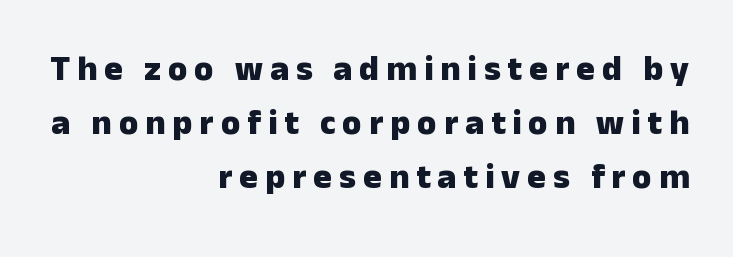
The image shows 35 px heavy sans-serif type, upright; set right-aligned, normal line spacing (1.54x), unusually wide letter spacing (+0.2 em), not underlined; low stroke contrast and a medium x-height.
